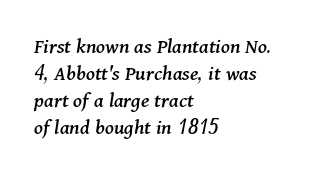
Descenders hang freely into open space. The lines are quadded left. Does extra space separate the letters? No, they use regular spacing. When letters slant like this, we call the style italic.
